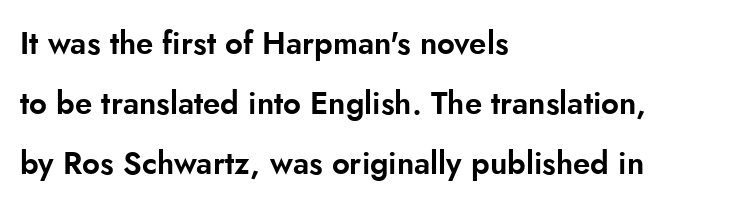
The image shows 31 px sans-serif type, upright; set left-aligned, loose line spacing (1.94x), normal letter spacing, not underlined; low stroke contrast and a small x-height.
